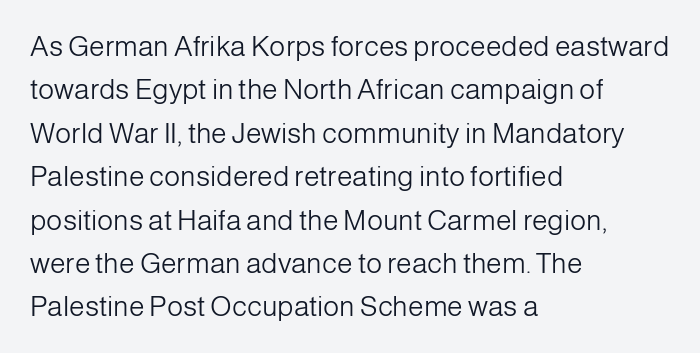
The image shows 28 px light sans-serif type, upright; set left-aligned, normal line spacing (1.55x), normal letter spacing, not underlined; low stroke contrast and a medium x-height.
